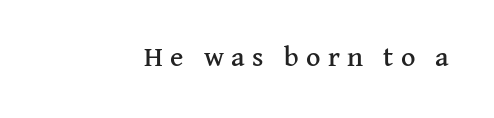
The image shows 28 px serif type, upright; set unusually wide letter spacing (+0.26 em), not underlined; medium stroke contrast and a medium x-height.
